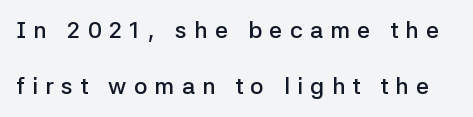
Q: Is the text bold? A: Semi-bold.
Q: Is the text italic (slanted)? A: No, it is upright.
Q: Is the text underlined? A: No.
Q: Is the spacing between letters normal or unusually wide? A: Unusually wide.
Q: Is the spacing between lines tight, normal or loose? A: Loose.
